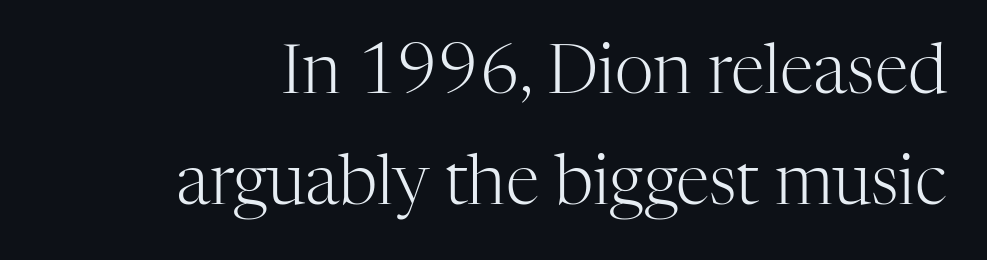
The image shows 68 px light serif type, upright; set normal line spacing (1.63x), normal letter spacing, not underlined; high stroke contrast and a medium x-height.
